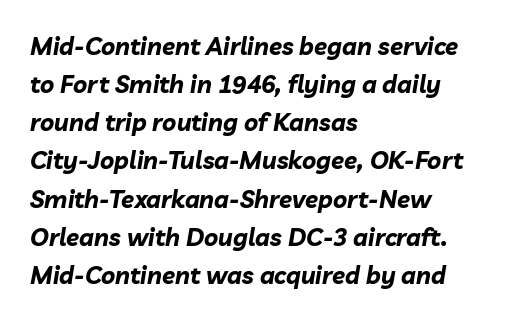
Q: Is the text bold? A: Yes.
Q: Is the text italic (slanted)? A: Yes, it leans right by about 10 degrees.
Q: Is the text underlined? A: No.
Q: How is the paragraph aligned? A: Left-aligned.
Q: Is the spacing between letters normal or unusually wide? A: Normal.
Q: Is the spacing between lines tight, normal or loose? A: Normal.
